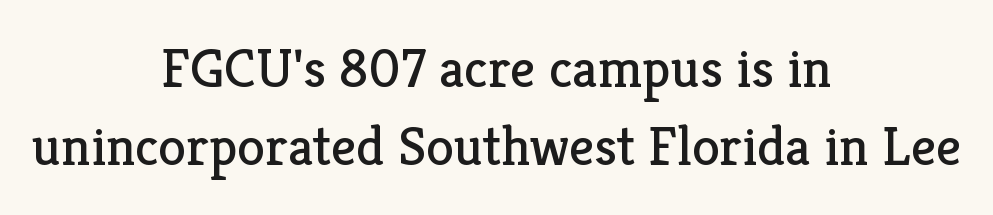
The typeface chosen for these lines features serifs. Interline gaps are of average width in this sample. The setting favours the middle, as headings and verse often do. Varying glyph widths throughout — classic text-font behaviour. Weight class: somewhere from thin through regular. These lines keep a tight, regular rhythm from letter to letter.
